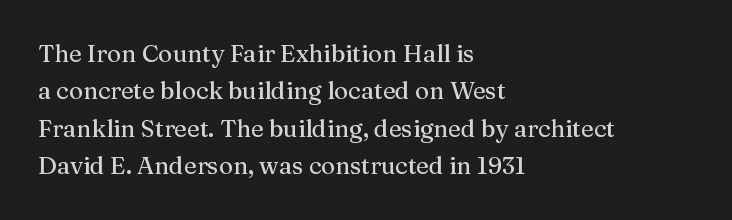
Quick note: interline space is typical. Ordinary non-slanted type is in use. The glyphs are unaccompanied by any horizontal stroke below them. The setting favours the left margin, as ordinary paragraphs usually do.
